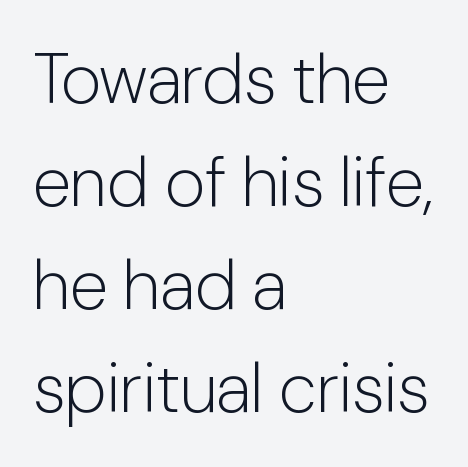
The image shows 70 px light sans-serif type, upright; set left-aligned, normal line spacing (1.47x), normal letter spacing, not underlined; low stroke contrast and a medium x-height.
